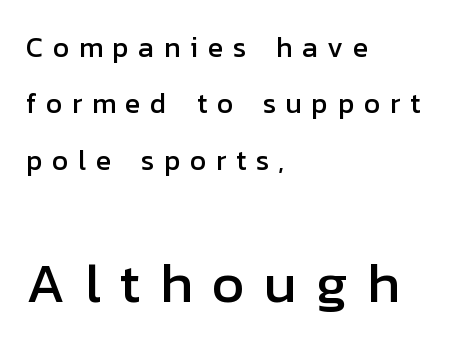
Q: Is the text italic (slanted)? A: No, it is upright.
Q: Is the typeface a serif or a sans-serif typeface? A: Sans-serif.
Q: Is the text underlined? A: No.
Q: How is the paragraph aligned? A: Left-aligned.
Q: Is the spacing between letters normal or unusually wide? A: Unusually wide.
Q: Is the spacing between lines tight, normal or loose? A: Loose.
Q: Which block of text is set in a larger size, the first (top) or the second (bottom)? A: The second (bottom) one.
Q: Width (condensed, normal, or wide)? A: Normal.
Q: Stroke contrast? A: Low.
Q: x-height? A: Medium.
Q: Monospaced? A: No.
